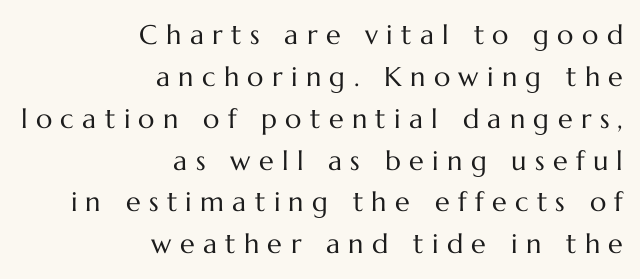
The image shows 27 px text type, upright; set right-aligned, normal line spacing (1.55x), unusually wide letter spacing (+0.31 em), not underlined.
